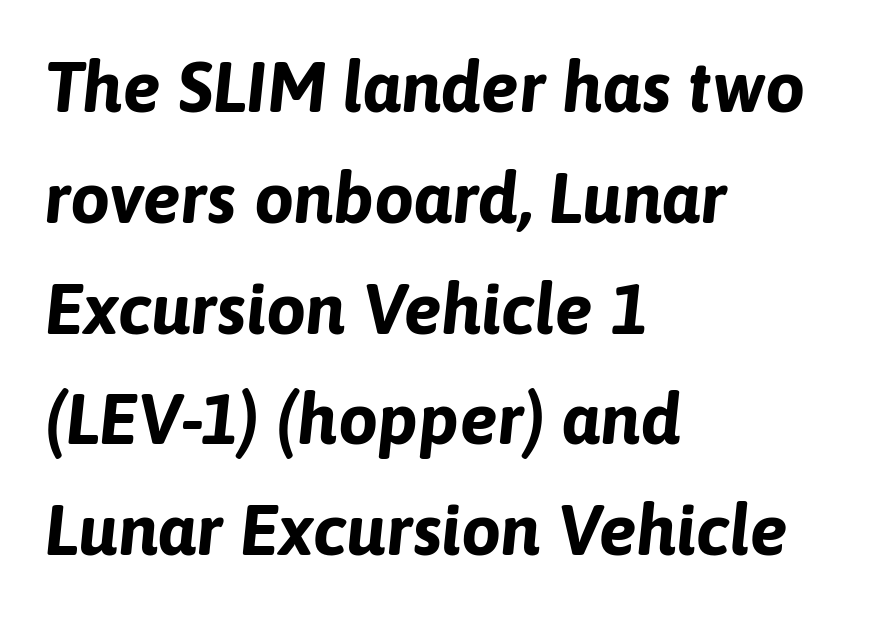
The passage shown has conventional tracking throughout. Summary of vertical rhythm: regular, with standard interline spacing. The face used here is proportionally spaced, like ordinary book or web type. Thick stems and heavy bowls — unmistakably bold. Rendered with sloped, italic letterforms. Underline: absent.
